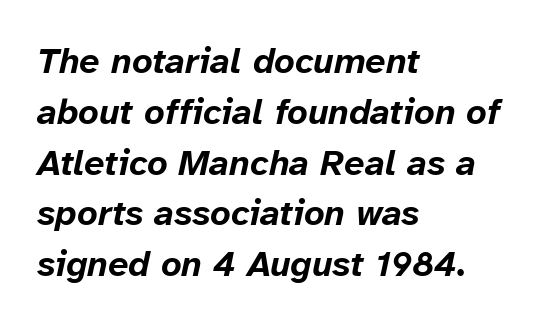
Q: Is the text bold? A: Yes.
Q: Is the text italic (slanted)? A: Yes, it leans right by about 12 degrees.
Q: Is the text underlined? A: No.
Q: How is the paragraph aligned? A: Left-aligned.
Q: Is the spacing between letters normal or unusually wide? A: Normal.
Q: Is the spacing between lines tight, normal or loose? A: Normal.
Q: Width (condensed, normal, or wide)? A: Normal.
Q: Stroke contrast? A: Low.
Q: x-height? A: Medium.
Q: Monospaced? A: No.
